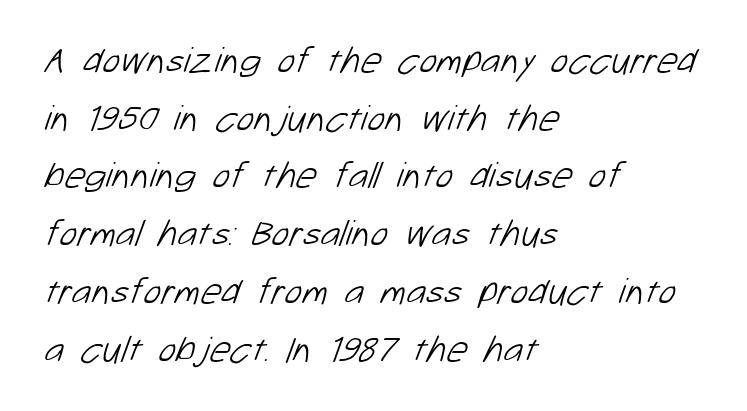
Q: Is the text bold? A: No.
Q: Is the typeface a serif or a sans-serif typeface? A: Sans-serif.
Q: Is the text underlined? A: No.
Q: How is the paragraph aligned? A: Left-aligned.
Q: Is the spacing between letters normal or unusually wide? A: Normal.
Q: Is the spacing between lines tight, normal or loose? A: Normal.
Q: Width (condensed, normal, or wide)? A: Normal.
Q: Stroke contrast? A: Low.
Q: x-height? A: Medium.
Q: Monospaced? A: No.
